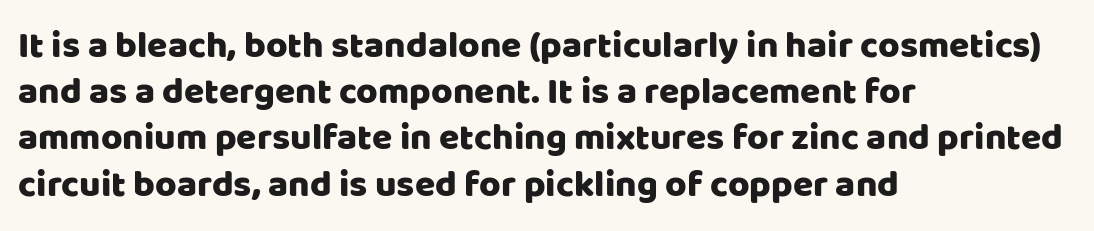
Q: Is the text italic (slanted)? A: No, it is upright.
Q: Is the typeface a serif or a sans-serif typeface? A: Sans-serif.
Q: Is the text underlined? A: No.
Q: How is the paragraph aligned? A: Left-aligned.
Q: Is the spacing between letters normal or unusually wide? A: Normal.
Q: Is the spacing between lines tight, normal or loose? A: Normal.
Q: Width (condensed, normal, or wide)? A: Normal.
Q: Stroke contrast? A: Low.
Q: x-height? A: Large.
Q: Monospaced? A: No.
